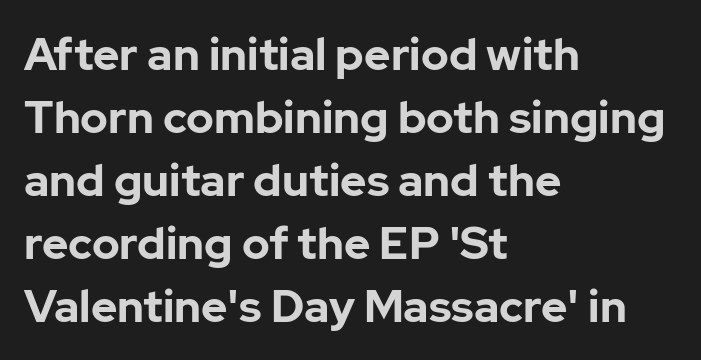
The image shows 45 px bold sans-serif type, upright; set left-aligned, normal line spacing (1.4x), normal letter spacing, not underlined; low stroke contrast and a medium x-height.
